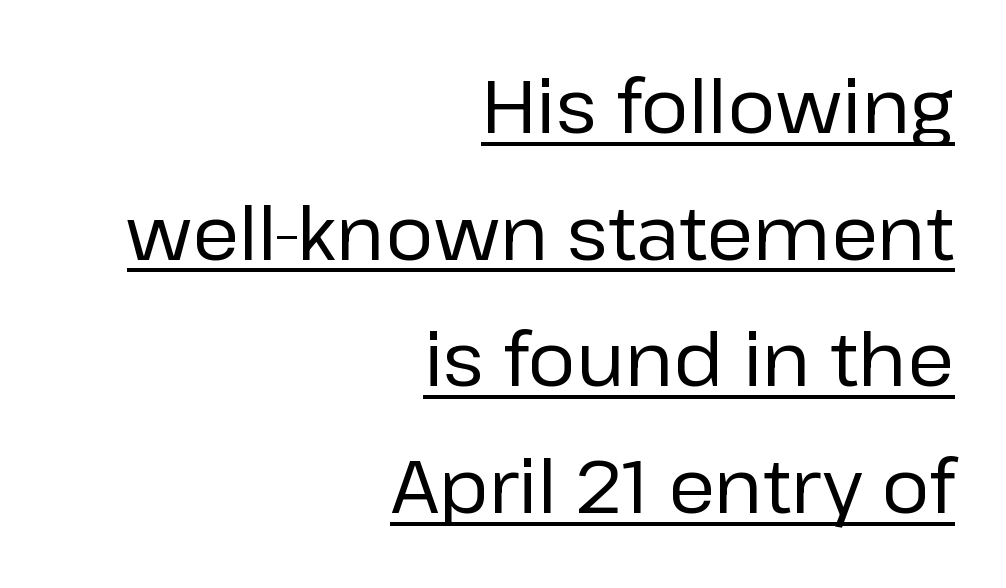
Characters follow at the spacing the type designer built in. Think of a printed novel: that variable character pitch is what you see here. The lettering is marked with a stroke running underneath it. The space between consecutive lines is moderate. No italicization has been applied; the sample stays upright.
